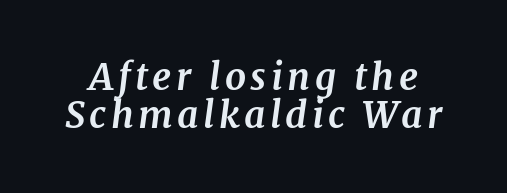
There's an unmistakable incline to the writing here. Stroke terminals: seriffed. The gap between lines stays unmarked. What's the leading like? Squeezed, with rows nearly overlapping. Each glyph is drawn with heavy, bold strokes.
